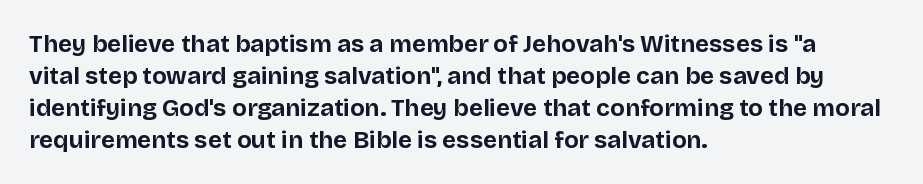
Q: Is the text bold? A: Yes.
Q: Is the text italic (slanted)? A: No, it is upright.
Q: Is the text underlined? A: No.
Q: How is the paragraph aligned? A: Left-aligned.
Q: Is the spacing between letters normal or unusually wide? A: Normal.
Q: Is the spacing between lines tight, normal or loose? A: Normal.
